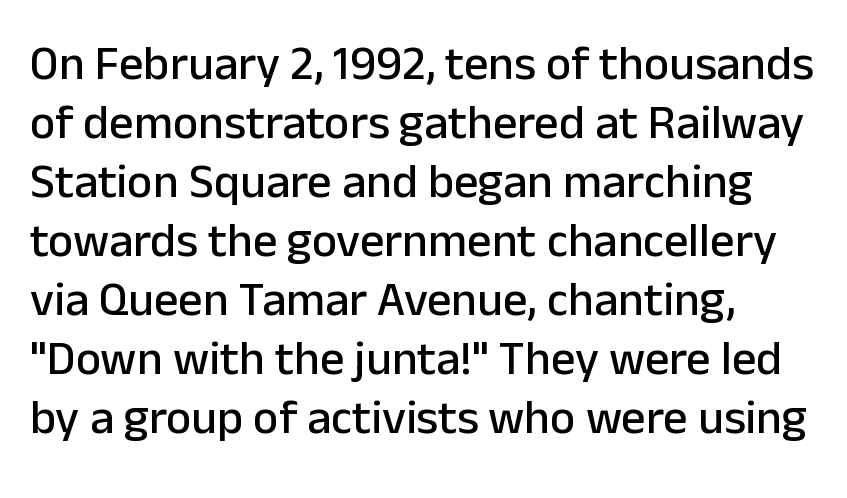
The image shows 48 px sans-serif type, upright; set left-aligned, line spacing 1.23x, normal letter spacing, not underlined; low stroke contrast and a medium x-height.
